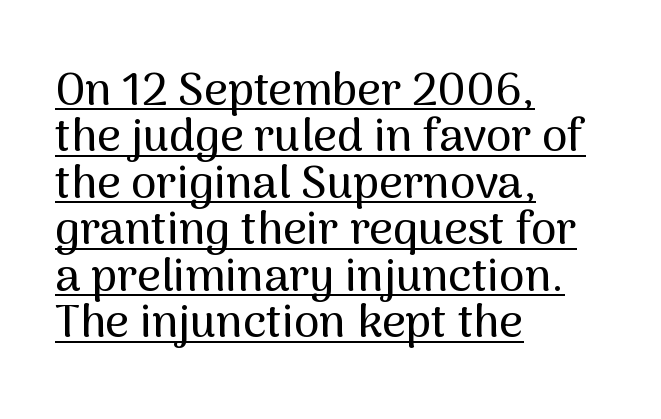
Q: Is the text italic (slanted)? A: No, it is upright.
Q: Is the typeface a serif or a sans-serif typeface? A: Sans-serif.
Q: Is the text underlined? A: Yes.
Q: How is the paragraph aligned? A: Left-aligned.
Q: Is the spacing between letters normal or unusually wide? A: Normal.
Q: Is the spacing between lines tight, normal or loose? A: Tight.
Q: Width (condensed, normal, or wide)? A: Normal.
Q: Stroke contrast? A: Medium.
Q: x-height? A: Medium.
Q: Monospaced? A: No.
